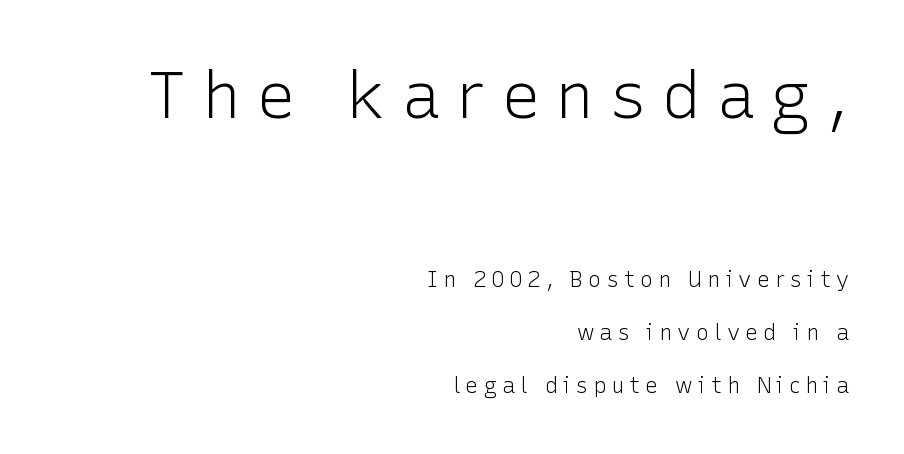
The text block is weighted toward the right margin, trailing off unevenly leftward. Leading is clearly above the norm, producing a sparse column. The face used here is rendered with a markedly widened letterfit. Just letters on the line, the space beneath them empty.
